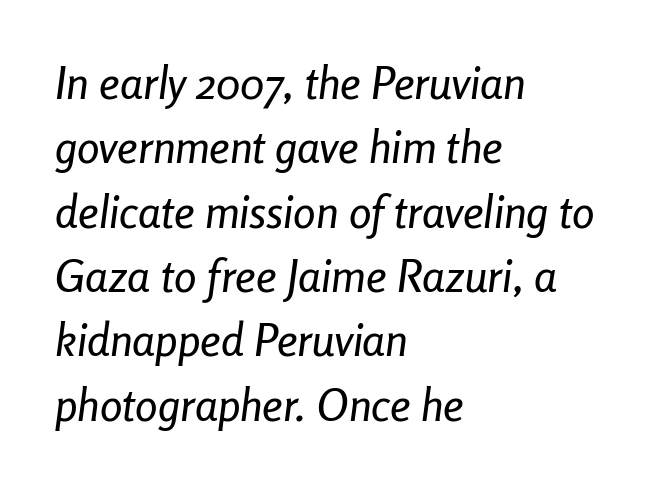
The image shows 45 px condensed type, italic (leaning right); set left-aligned, normal line spacing (1.43x), normal letter spacing, not underlined; low stroke contrast and a medium x-height.
